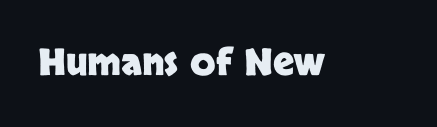
{"serif": "no", "italic": "no", "bold": "yes", "weight": "heavy", "width": "normal", "stroke_contrast": "low", "x_height": "large", "monospaced": "no", "underline": "no", "letter_spacing": "normal", "letter_spacing_em": 0.0, "glyph_px": 37}
